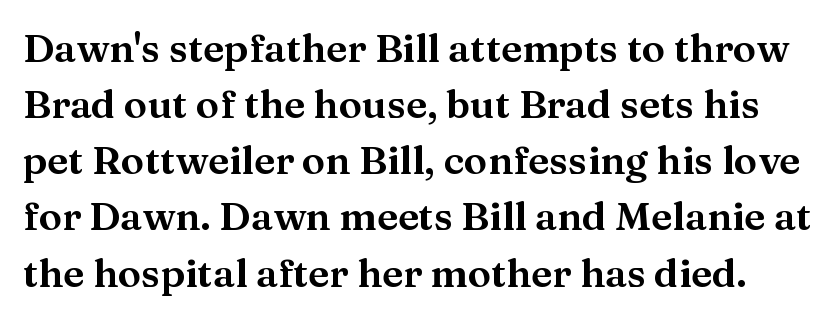
Q: Is the text italic (slanted)? A: No, it is upright.
Q: Is the typeface a serif or a sans-serif typeface? A: Serif.
Q: Is the text underlined? A: No.
Q: Is the spacing between letters normal or unusually wide? A: Normal.
Q: Is the spacing between lines tight, normal or loose? A: Normal.
Q: Width (condensed, normal, or wide)? A: Wide.
Q: Stroke contrast? A: Medium.
Q: x-height? A: Medium.
Q: Monospaced? A: No.
